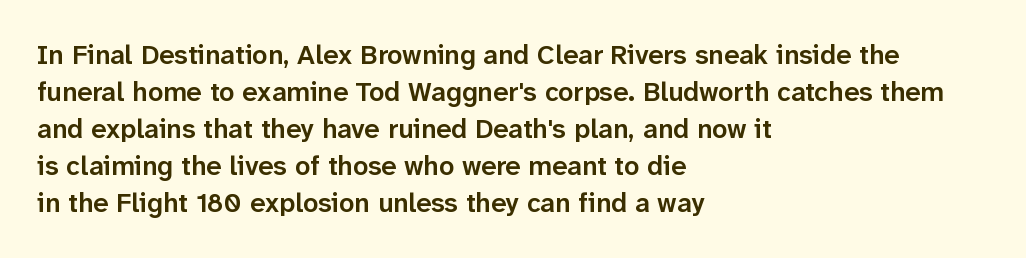
Q: Is the text bold? A: Semi-bold.
Q: Is the text italic (slanted)? A: No, it is upright.
Q: Is the text underlined? A: No.
Q: How is the paragraph aligned? A: Left-aligned.
Q: Is the spacing between letters normal or unusually wide? A: Normal.
Q: Is the spacing between lines tight, normal or loose? A: Normal.
